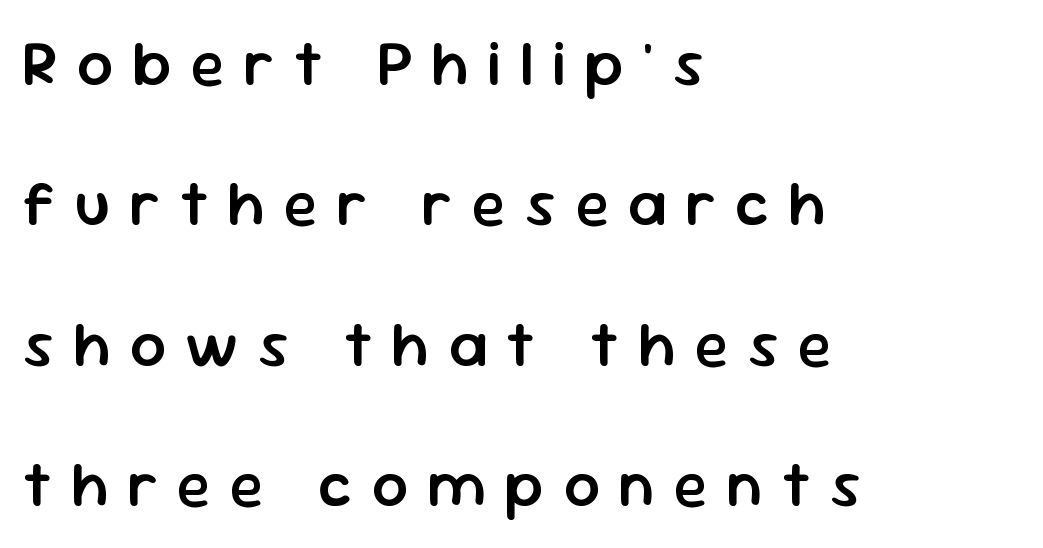
The image shows 63 px semibold sans-serif type, upright; set left-aligned, loose line spacing (2.23x), unusually wide letter spacing (+0.3 em), not underlined; low stroke contrast and a medium x-height.
